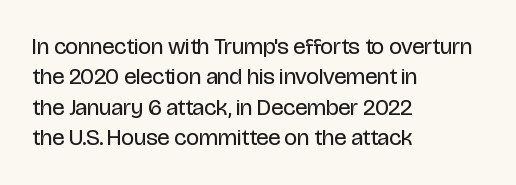
The image shows 23 px text type, upright; set left-aligned, normal line spacing (1.32x), normal letter spacing, not underlined.
